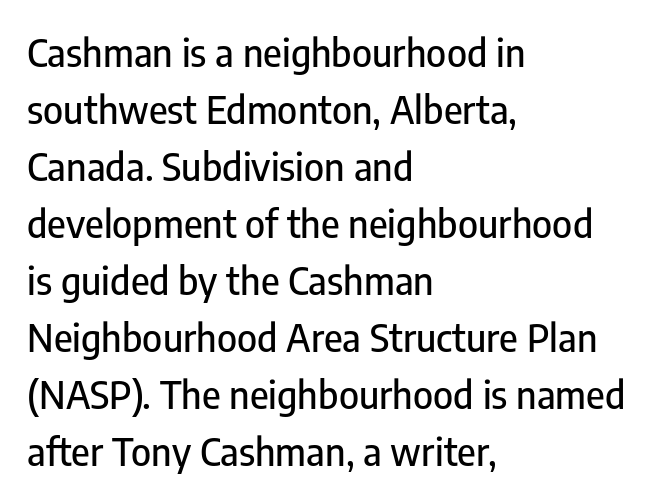
Line spacing here is normal. Nope, no serifs anywhere on these letters. This is roman type, the default non-slanted kind. Lines of text with bare space underneath. Is this a fixed-width face? No — the glyphs have proportional, varying widths. Tracking here is standard; glyphs follow each other at the usual distance.
